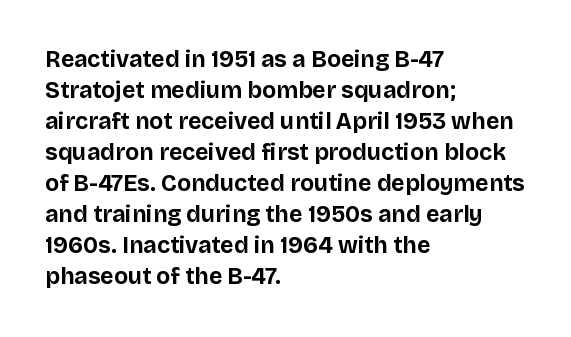
{"italic": "no", "bold": "yes", "underline": "no", "align": "left", "line_spacing": "normal", "line_spacing_ratio": 1.35, "letter_spacing": "normal", "letter_spacing_em": 0.0, "glyph_px": 23}
